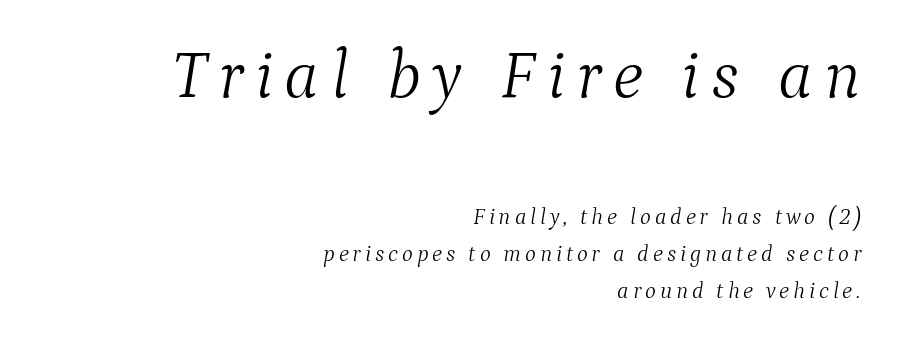
Note: larger setting up top, smaller setting below. The strip under each line holds only bare page. I'd call this a serif setting — the letters wear small feet. What's the leading like? Ordinary, nothing unusual.
